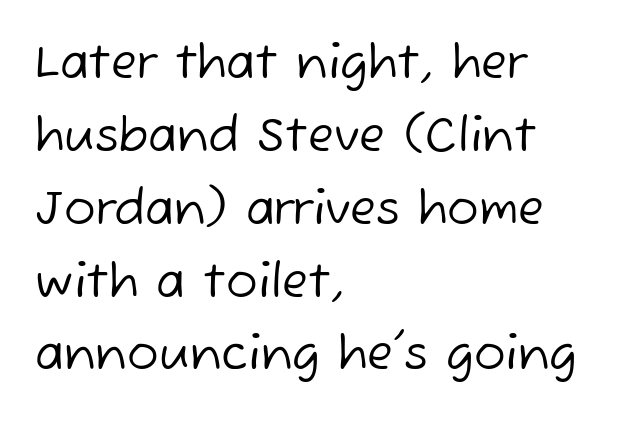
The passage shown is not bold in any degree. The letterforms sit shoulder to shoulder at normal distance. Vertically, the passage feels balanced, rows spaced as you'd expect. Underlining? Definitely not there. The letters advance in unequal steps, a hallmark of proportional type. Horizontal alignment here is leftward, the default for most running prose.
